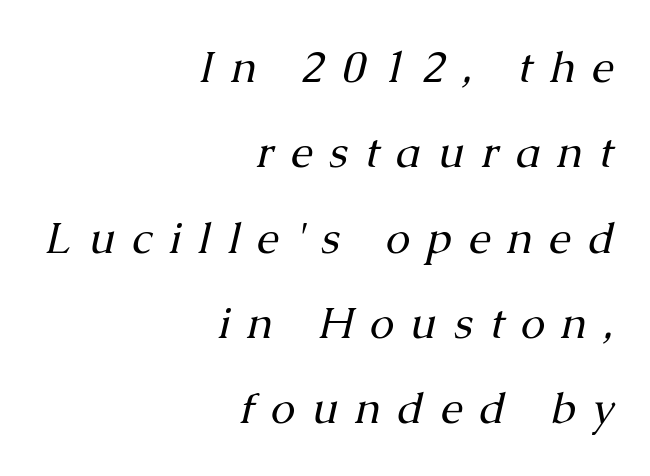
Q: Is the text bold? A: No.
Q: Is the text italic (slanted)? A: Yes, it leans right by about 13 degrees.
Q: Is the typeface a serif or a sans-serif typeface? A: Serif.
Q: Is the text underlined? A: No.
Q: How is the paragraph aligned? A: Right-aligned.
Q: Is the spacing between letters normal or unusually wide? A: Unusually wide.
Q: Is the spacing between lines tight, normal or loose? A: Loose.
Q: Width (condensed, normal, or wide)? A: Normal.
Q: Stroke contrast? A: Medium.
Q: x-height? A: Medium.
Q: Monospaced? A: No.
